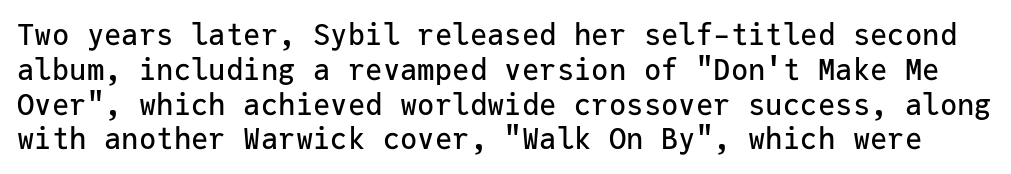
{"serif": "no", "italic": "no", "width": "normal", "stroke_contrast": "low", "x_height": "medium", "monospaced": "yes", "underline": "no", "line_spacing_ratio": 1.2, "letter_spacing": "normal", "letter_spacing_em": 0.0, "glyph_px": 29}
